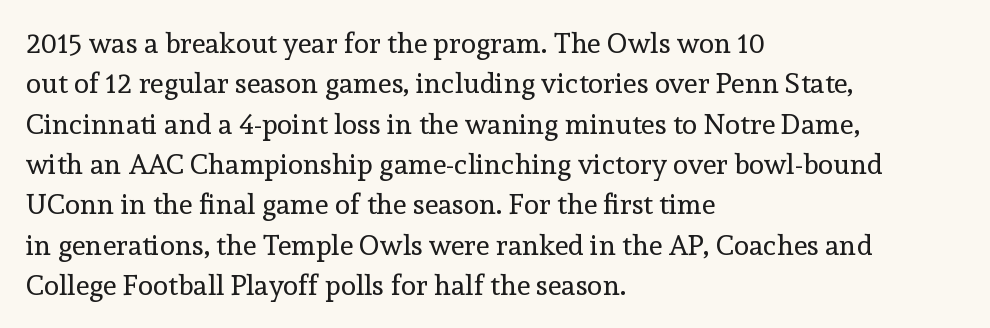
Horizontally, the lines are justified to the leading edge only. Regarding serifs, this sample has them. Weight: regular or lighter. Decoration check: the copy has no underline. This sample has the flowing, uneven cadence of proportional lettering.
